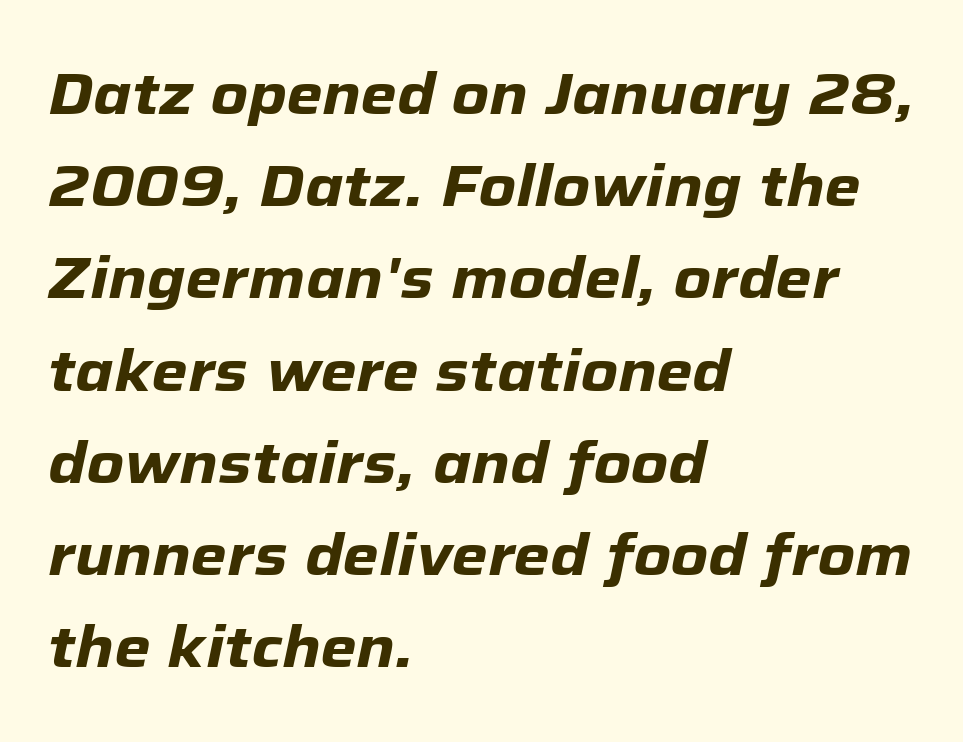
The image shows 58 px heavy type, italic (leaning right); set left-aligned, normal line spacing (1.59x), normal letter spacing, not underlined; low stroke contrast and a medium x-height.
